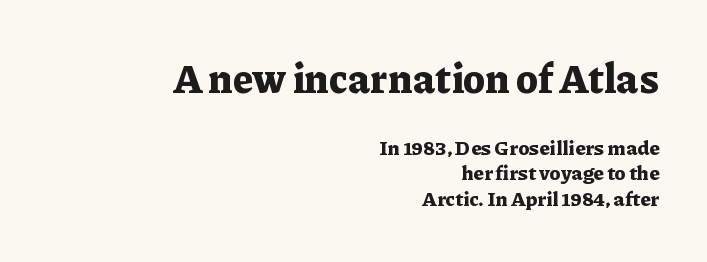
You could not count columns in this text — the font is proportionally spaced. It's the straight-up-and-down kind of type. Does the bottom block carry the larger type? No, the top block does. Clear beneath every line of the passage. Does extra space separate the letters? No, they use regular spacing.
